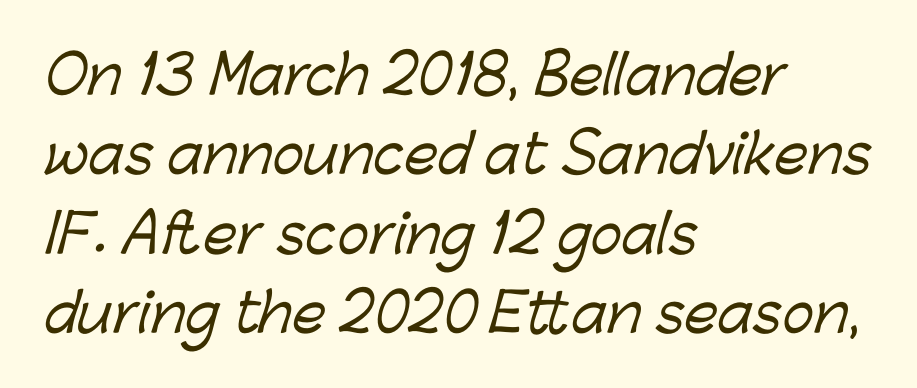
{"serif": "no", "width": "normal", "stroke_contrast": "low", "x_height": "medium", "monospaced": "no", "underline": "no", "align": "left", "line_spacing": "normal", "line_spacing_ratio": 1.5, "letter_spacing": "normal", "letter_spacing_em": 0.0, "glyph_px": 53}
